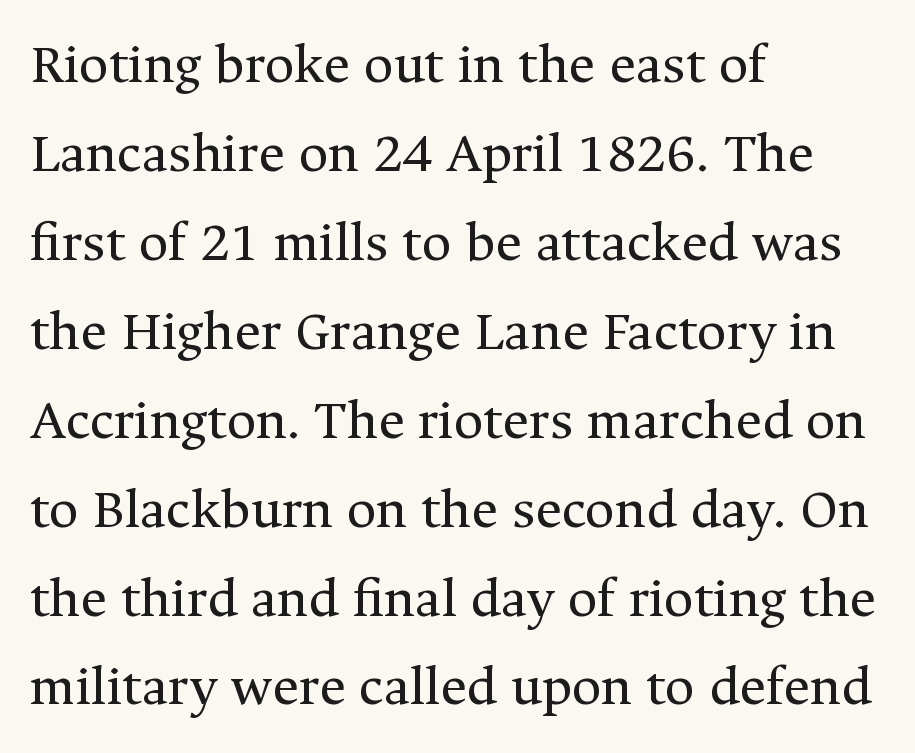
The image shows 57 px regular-weight serif type, upright; set left-aligned, normal line spacing (1.56x), normal letter spacing, not underlined; medium stroke contrast and a medium x-height.
